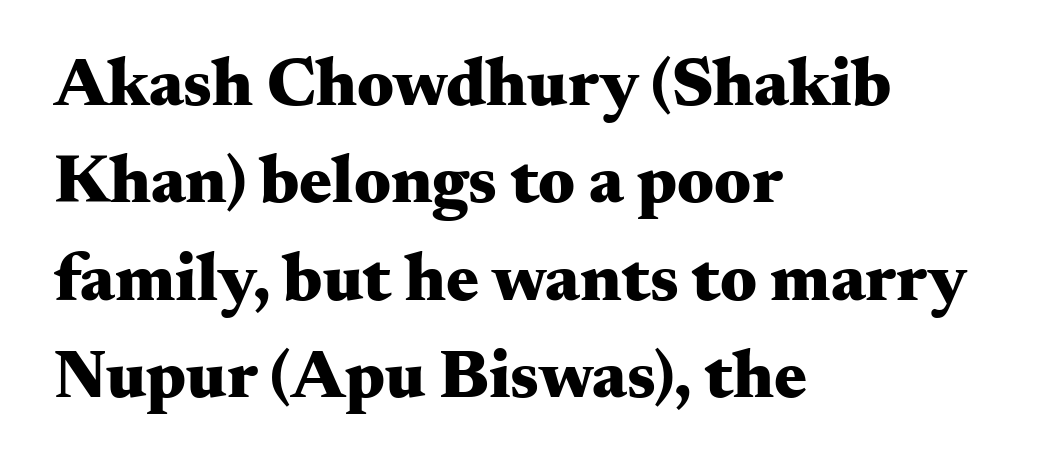
Spacing between characters is what you'd get straight out of the box. The block of text has a typical density, with ordinary space between rows. Each letter keeps its own natural width here, so spacing adapts to shape. In CSS terms this would be text-align: left.
